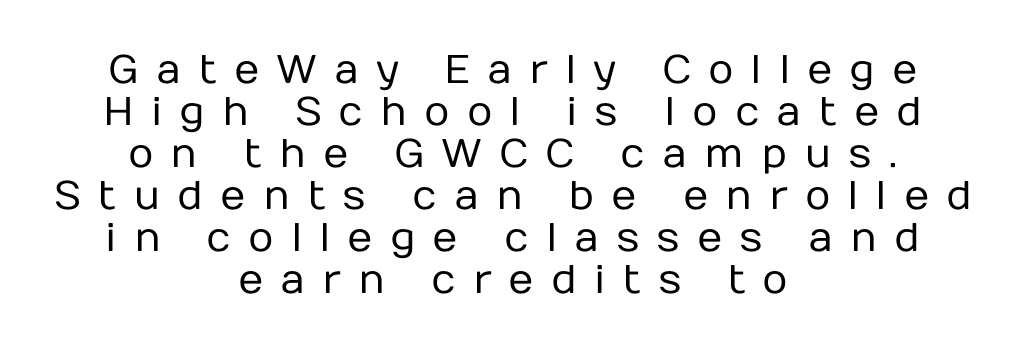
Q: Is the text bold? A: No.
Q: Is the text italic (slanted)? A: No, it is upright.
Q: Is the typeface a serif or a sans-serif typeface? A: Sans-serif.
Q: Is the text underlined? A: No.
Q: How is the paragraph aligned? A: Centered.
Q: Is the spacing between letters normal or unusually wide? A: Unusually wide.
Q: Is the spacing between lines tight, normal or loose? A: Tight.
Q: Width (condensed, normal, or wide)? A: Normal.
Q: Stroke contrast? A: Low.
Q: x-height? A: Medium.
Q: Monospaced? A: No.
